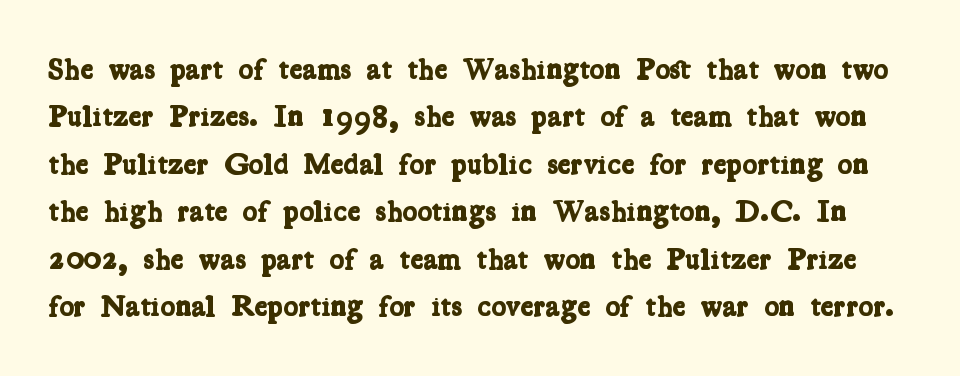
Look at the bottom of the vertical strokes: they flare into serifs here. Evenly set lines give the paragraph a standard silhouette. The gaps between neighbouring characters are ordinary and unremarkable. Honestly, there is no underline to notice here at all. Each glyph is drawn with heavy, bold strokes. Each letter keeps its own natural width here, so spacing adapts to shape.
